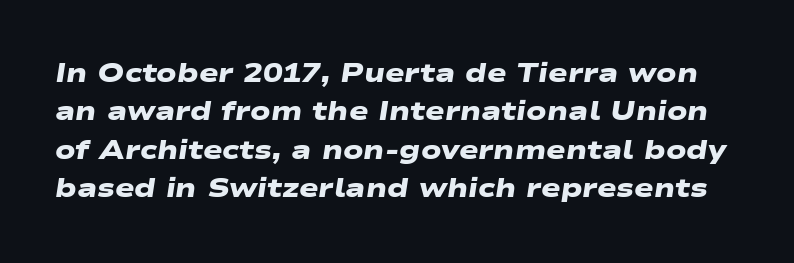
Q: Is the text bold? A: Yes.
Q: Is the text underlined? A: No.
Q: Is the spacing between letters normal or unusually wide? A: Normal.
Q: Is the spacing between lines tight, normal or loose? A: Normal.
